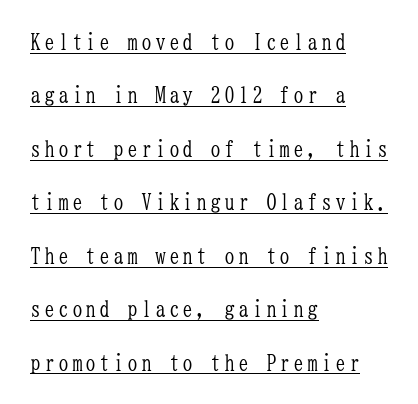
Honestly, the rows look like they've been pulled way apart. Letters have the restrained weight of plain body copy at most. Underline: present. Where is the straight margin? On the left.
